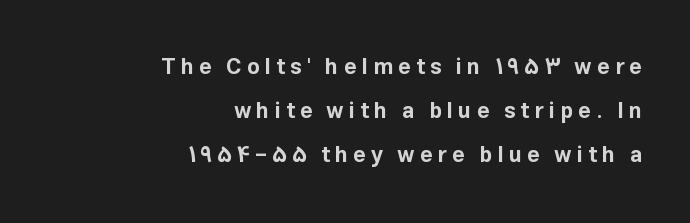
Q: Is the text bold? A: Yes.
Q: Is the text italic (slanted)? A: No, it is upright.
Q: Is the text underlined? A: No.
Q: How is the paragraph aligned? A: Right-aligned.
Q: Is the spacing between letters normal or unusually wide? A: Unusually wide.
Q: Is the spacing between lines tight, normal or loose? A: Loose.
